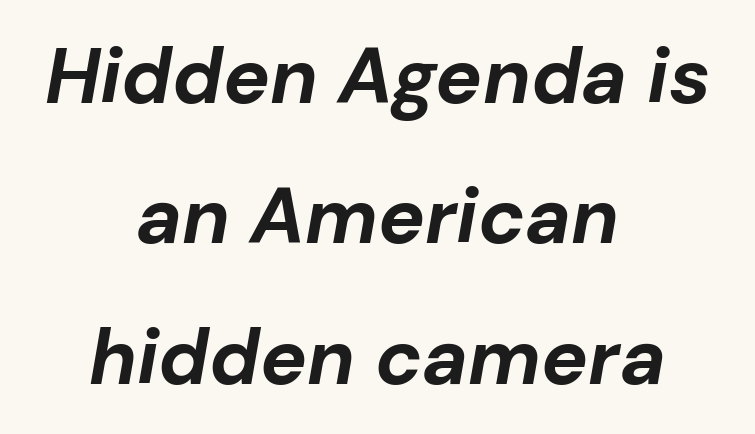
The glyphs have the mass of a bold cut. Glyph-to-glyph distance matches everyday printed text. Note the varied advance widths — an 'i' is clearly narrower than an 'm'. Anything drawn beneath the words? Only blank space. Yep, that's italic — everything's leaning.
